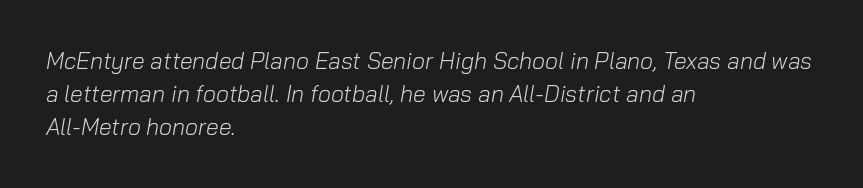
Bold? No — there's no thickening of the strokes. Descender tails drop into unmarked territory. Spacing between characters is what you'd get straight out of the box. Looking at the ascenders, they clearly lean.
